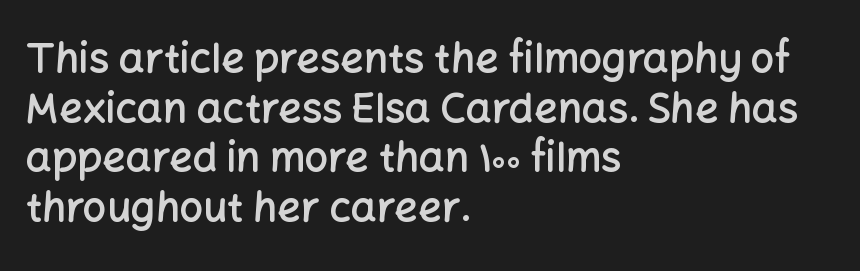
The image shows 41 px semibold sans-serif type, upright; set left-aligned, line spacing 1.21x, normal letter spacing, not underlined; low stroke contrast and a medium x-height.
